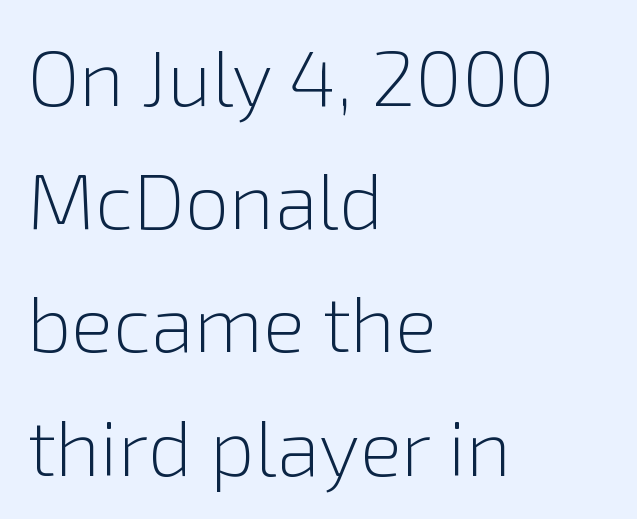
{"serif": "no", "italic": "no", "bold": "no", "weight": "light", "width": "normal", "stroke_contrast": "low", "x_height": "medium", "monospaced": "no", "underline": "no", "align": "left", "line_spacing": "normal", "line_spacing_ratio": 1.56, "letter_spacing": "normal", "letter_spacing_em": 0.0, "glyph_px": 79}
